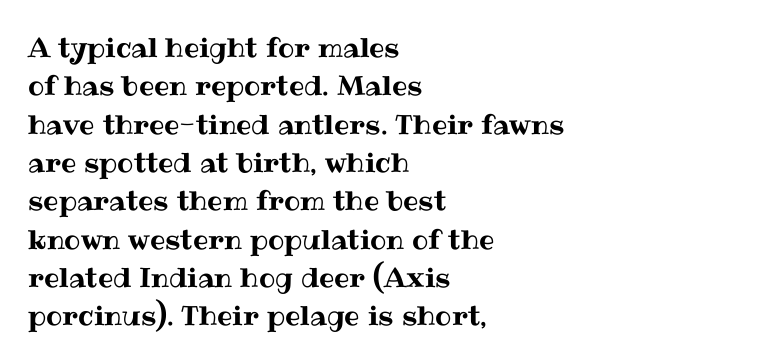
Q: Is the text italic (slanted)? A: No, it is upright.
Q: Is the text underlined? A: No.
Q: How is the paragraph aligned? A: Left-aligned.
Q: Is the spacing between letters normal or unusually wide? A: Normal.
Q: Is the spacing between lines tight, normal or loose? A: Normal.
